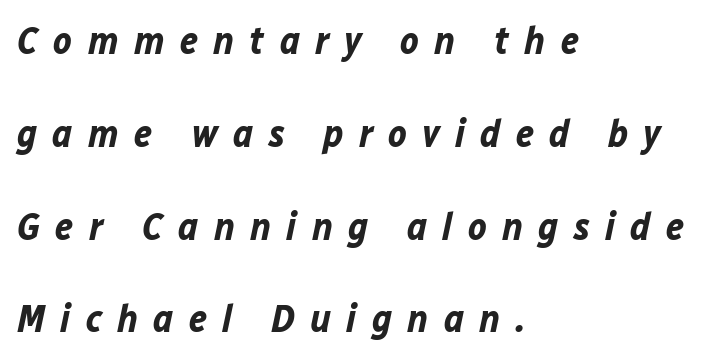
This rendering uses left alignment, leaving the right contour irregular. These lines were composed using italics. In terms of weight, the rendering is a true, heavy bold. Type without underlining. Students, note that the glyphs here are deliberately spaced far apart. Compared with typical paragraphs, the rows here are farther apart.
